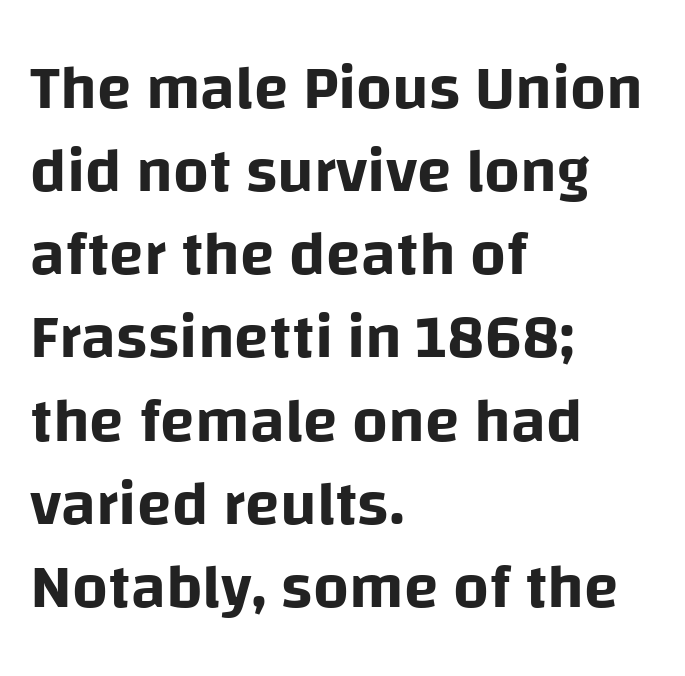
Q: Is the text italic (slanted)? A: No, it is upright.
Q: Is the typeface a serif or a sans-serif typeface? A: Sans-serif.
Q: Is the text underlined? A: No.
Q: How is the paragraph aligned? A: Left-aligned.
Q: Is the spacing between letters normal or unusually wide? A: Normal.
Q: Is the spacing between lines tight, normal or loose? A: Normal.
Q: Width (condensed, normal, or wide)? A: Normal.
Q: Stroke contrast? A: Low.
Q: x-height? A: Large.
Q: Monospaced? A: No.
